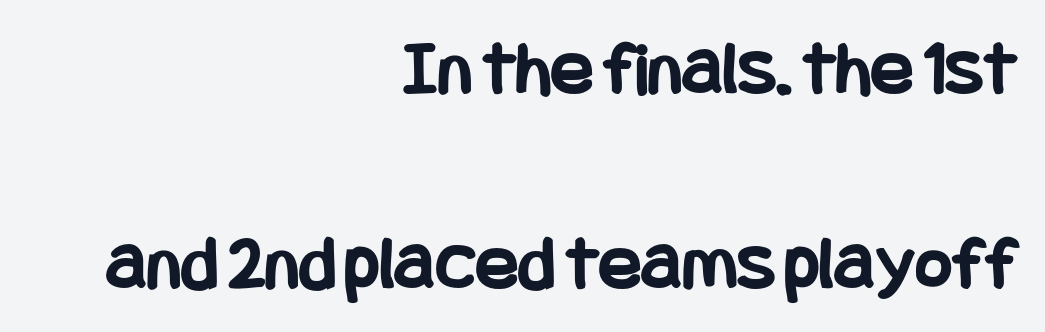
I'd describe the lettering as bold — thick and assertive. Unlike a traditional serif, this face leaves its strokes unadorned. These lines stack with their right ends in a neat column. Vertically, the passage feels expansive, rows floating well apart. Tall strokes in this sample are plumb rather than angled.
